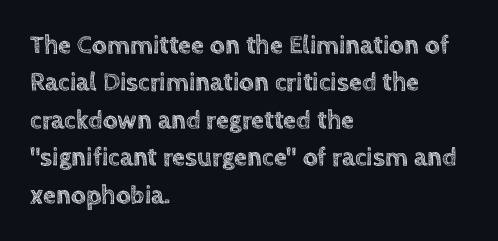
{"italic": "no", "underline": "no", "align": "left", "line_spacing": "normal", "line_spacing_ratio": 1.44, "letter_spacing": "normal", "letter_spacing_em": 0.0, "glyph_px": 26}
